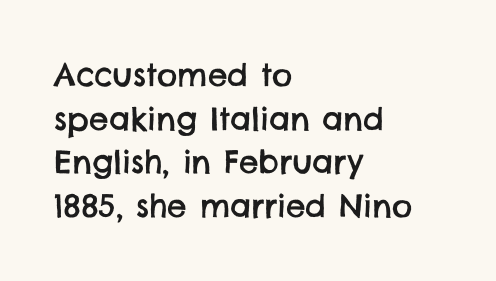
{"serif": "no", "width": "normal", "stroke_contrast": "low", "x_height": "large", "monospaced": "no", "underline": "no", "align": "left", "line_spacing": "normal", "line_spacing_ratio": 1.41, "letter_spacing": "normal", "letter_spacing_em": 0.0, "glyph_px": 31}
